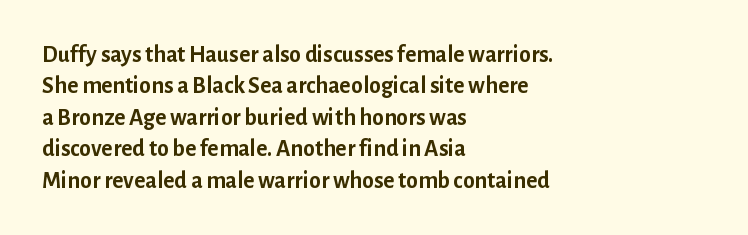
Caption: standard tracking, unaltered. In CSS terms this would be text-align: left. Unlike italic type, these characters show no tilt at all. A dark, heavy texture on the line: the type is bold.
